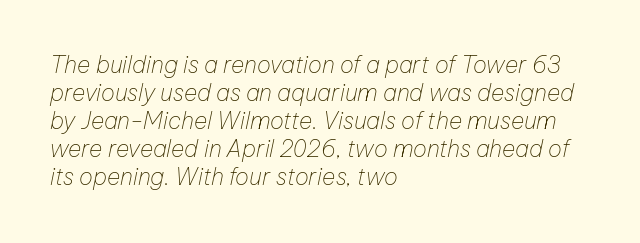
The face looks like a standard text weight, possibly lighter. This is oblique type, the kind used for emphasis or titles. The passage shown is not underscored anywhere. One-word summary of the alignment: left.
